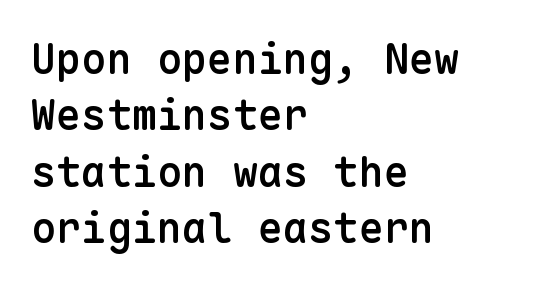
{"serif": "no", "italic": "no", "bold": "semi", "weight": "semibold", "width": "normal", "stroke_contrast": "low", "x_height": "medium", "monospaced": "yes", "underline": "no", "align": "left", "line_spacing": "normal", "line_spacing_ratio": 1.34, "letter_spacing": "normal", "letter_spacing_em": 0.0, "glyph_px": 42}
